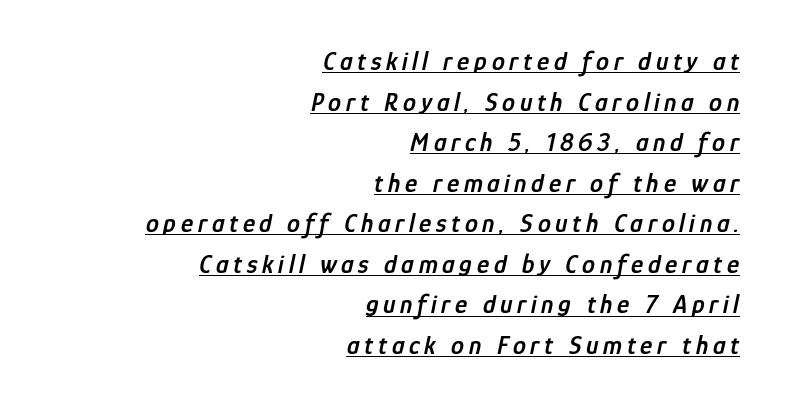
The lettering is marked with a stroke running underneath it. These lines are set flush right with a ragged left edge. The typography opts for an oblique posture over an upright one. Each glyph is drawn with semibold strokes, heavier than normal yet not fully bold. Notice how descenders clear the ascenders below comfortably — that's standard leading.
